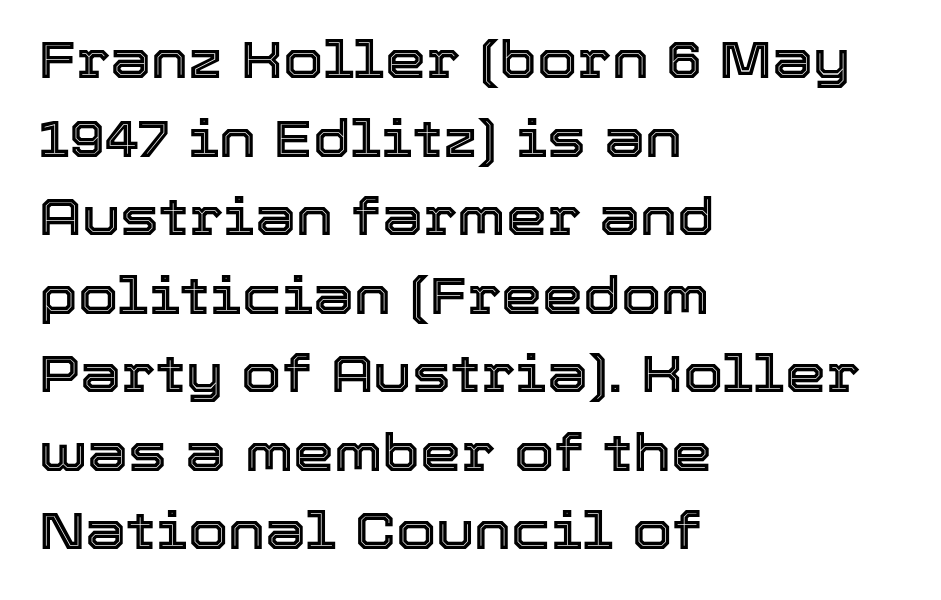
The image shows 52 px text type, upright; set left-aligned, normal line spacing (1.51x), normal letter spacing, not underlined; a medium x-height.
